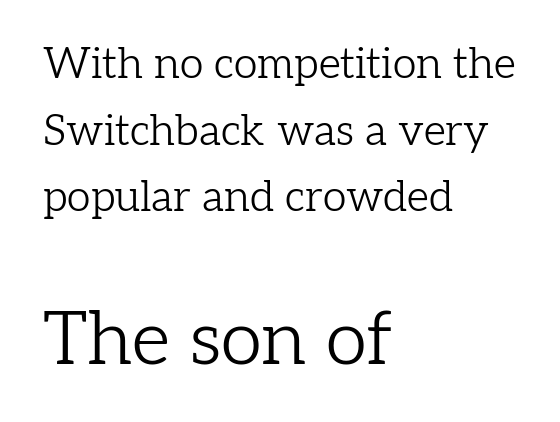
Successive baselines arrive at the customary interval. The rendering uses natural spacing where letterforms have individual widths. Check under the words: just untouched page. Yep, those are serifs on the letters. Between these two stacked blocks, the lower one wins on size.
